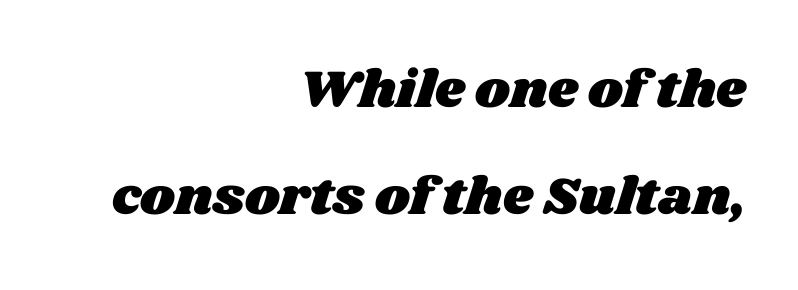
{"width": "wide", "stroke_contrast": "medium", "x_height": "large", "monospaced": "no", "underline": "no", "align": "right", "line_spacing": "loose", "line_spacing_ratio": 2.02, "letter_spacing": "normal", "letter_spacing_em": 0.0, "glyph_px": 53}
